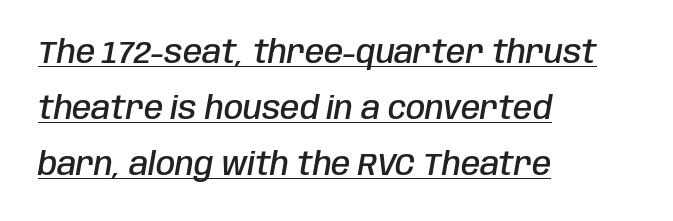
The image shows 31 px semibold, condensed type, italic (leaning right); set left-aligned, line spacing 1.8x, normal letter spacing, underlined; low stroke contrast and a large x-height.
